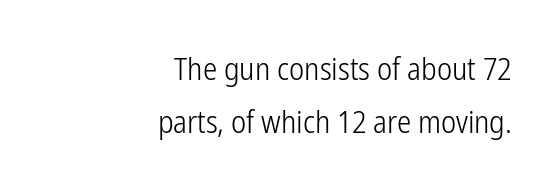
Q: Is the text bold? A: No.
Q: Is the text italic (slanted)? A: No, it is upright.
Q: Is the typeface a serif or a sans-serif typeface? A: Sans-serif.
Q: Is the text underlined? A: No.
Q: How is the paragraph aligned? A: Right-aligned.
Q: Is the spacing between letters normal or unusually wide? A: Normal.
Q: Is the spacing between lines tight, normal or loose? A: Normal.
Q: Width (condensed, normal, or wide)? A: Condensed.
Q: Stroke contrast? A: Low.
Q: x-height? A: Medium.
Q: Monospaced? A: No.
